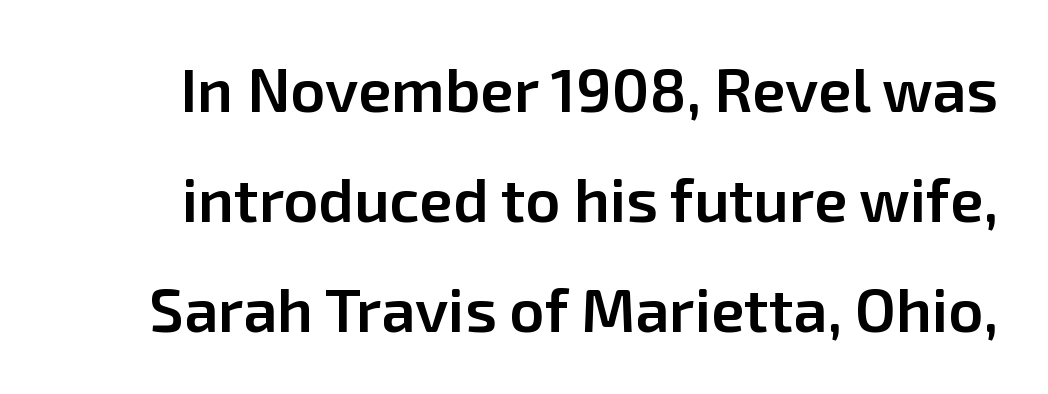
Posture: upright roman. The line texture is even and compact thanks to regular tracking. Only glyphs here, with clear space below each row. Think of a printed novel: that variable character pitch is what you see here. Check where the strokes stop: nothing finishes them off — pure sans.
